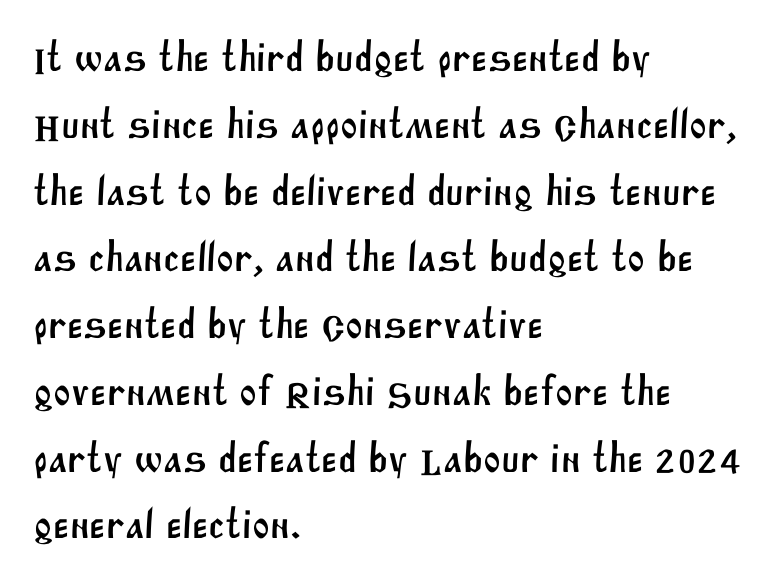
{"serif": "no", "width": "normal", "stroke_contrast": "medium", "x_height": "large", "monospaced": "no", "underline": "no", "align": "left", "line_spacing": "normal", "line_spacing_ratio": 1.59, "letter_spacing": "normal", "letter_spacing_em": 0.0, "glyph_px": 42}
